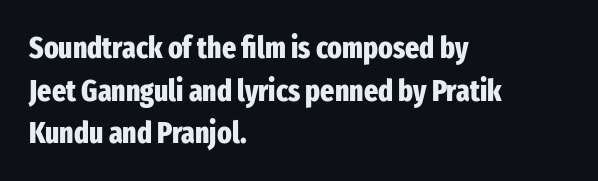
Q: Is the text bold? A: Yes.
Q: Is the text italic (slanted)? A: No, it is upright.
Q: Is the typeface a serif or a sans-serif typeface? A: Sans-serif.
Q: Is the text underlined? A: No.
Q: How is the paragraph aligned? A: Left-aligned.
Q: Is the spacing between letters normal or unusually wide? A: Normal.
Q: Is the spacing between lines tight, normal or loose? A: Normal.
Q: Width (condensed, normal, or wide)? A: Condensed.
Q: Stroke contrast? A: Low.
Q: x-height? A: Medium.
Q: Monospaced? A: No.
